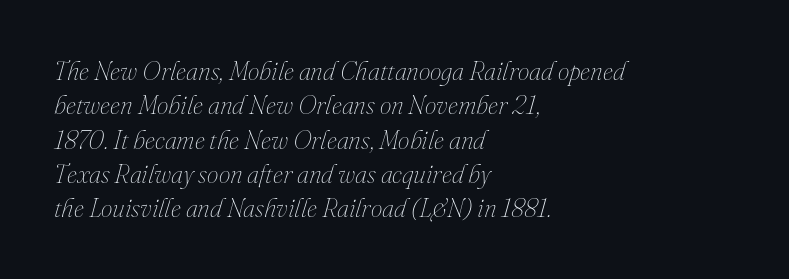
Q: Is the text bold? A: No.
Q: Is the text italic (slanted)? A: Yes, it leans right by about 16 degrees.
Q: Is the text underlined? A: No.
Q: How is the paragraph aligned? A: Left-aligned.
Q: Is the spacing between letters normal or unusually wide? A: Normal.
Q: Is the spacing between lines tight, normal or loose? A: Normal.
